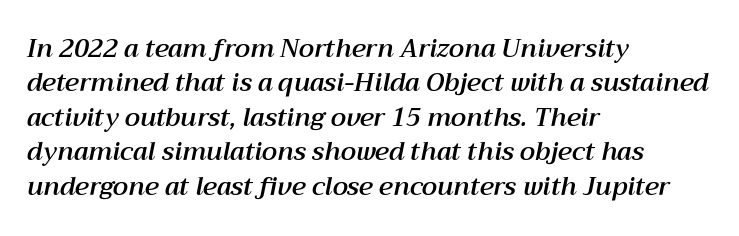
The image shows 25 px text type, italic (leaning right); set left-aligned, normal line spacing (1.38x), normal letter spacing, not underlined.
